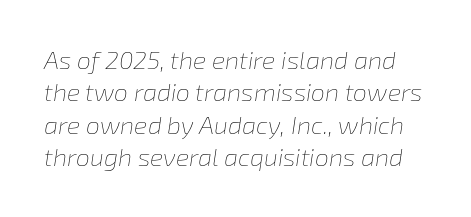
Q: Is the text bold? A: No.
Q: Is the text italic (slanted)? A: Yes, it leans right by about 8 degrees.
Q: Is the text underlined? A: No.
Q: Is the spacing between letters normal or unusually wide? A: Normal.
Q: Is the spacing between lines tight, normal or loose? A: Normal.
